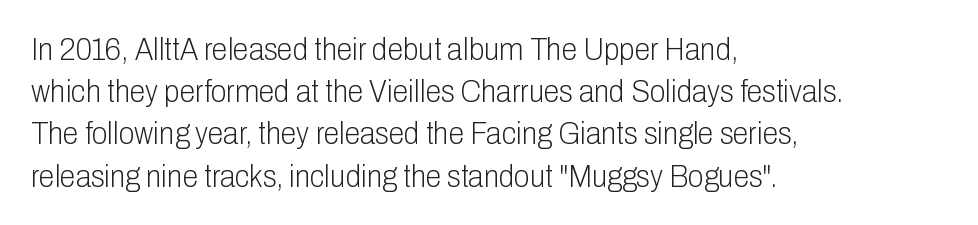
No italicization has been applied; the sample stays upright. These lines are rendered in a variable-pitch font. The font sits on the lighter half of the weight spectrum, regular included. Grotesque or geometric, the face here clearly has no serifs.
